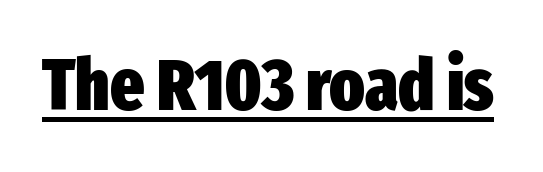
Q: Is the text bold? A: Yes.
Q: Is the text italic (slanted)? A: No, it is upright.
Q: Is the typeface a serif or a sans-serif typeface? A: Sans-serif.
Q: Is the text underlined? A: Yes.
Q: Is the spacing between letters normal or unusually wide? A: Normal.
Q: Width (condensed, normal, or wide)? A: Condensed.
Q: Stroke contrast? A: Low.
Q: x-height? A: Medium.
Q: Monospaced? A: No.
